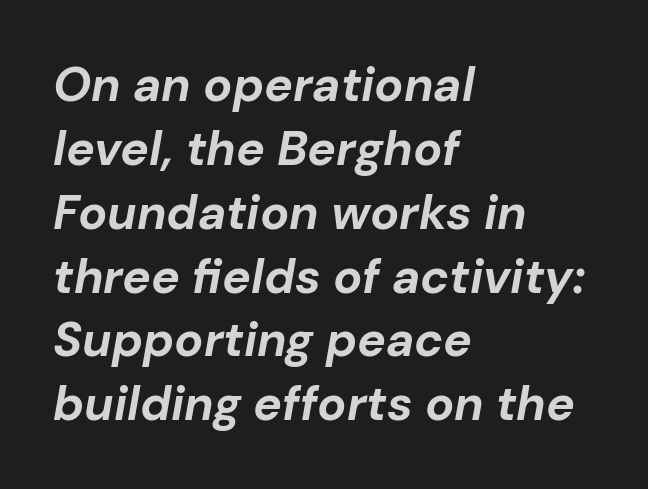
Q: Is the text bold? A: Yes.
Q: Is the text italic (slanted)? A: Yes, it leans right by about 10 degrees.
Q: Is the text underlined? A: No.
Q: How is the paragraph aligned? A: Left-aligned.
Q: Is the spacing between letters normal or unusually wide? A: Normal.
Q: Is the spacing between lines tight, normal or loose? A: Normal.
Q: Width (condensed, normal, or wide)? A: Normal.
Q: Stroke contrast? A: Low.
Q: x-height? A: Medium.
Q: Monospaced? A: No.
